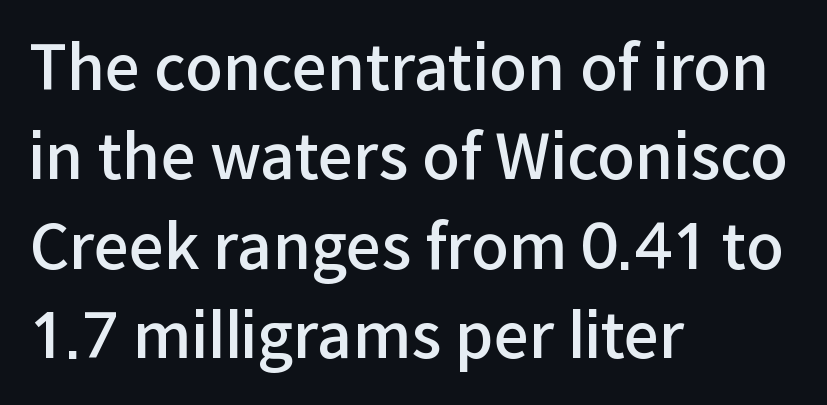
{"serif": "no", "italic": "no", "bold": "semi", "weight": "semibold", "width": "normal", "stroke_contrast": "low", "x_height": "medium", "monospaced": "no", "underline": "no", "align": "left", "line_spacing": "normal", "line_spacing_ratio": 1.44, "letter_spacing": "normal", "letter_spacing_em": 0.0, "glyph_px": 62}
